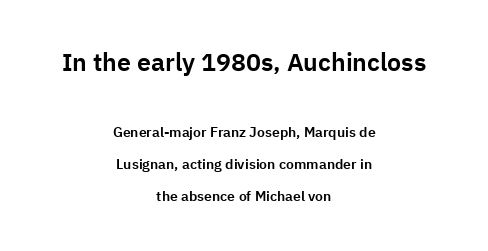
The image shows 25 px text type, upright; set centered, loose line spacing (2.29x), normal letter spacing, not underlined; the first (top) block is 1.79x larger.
